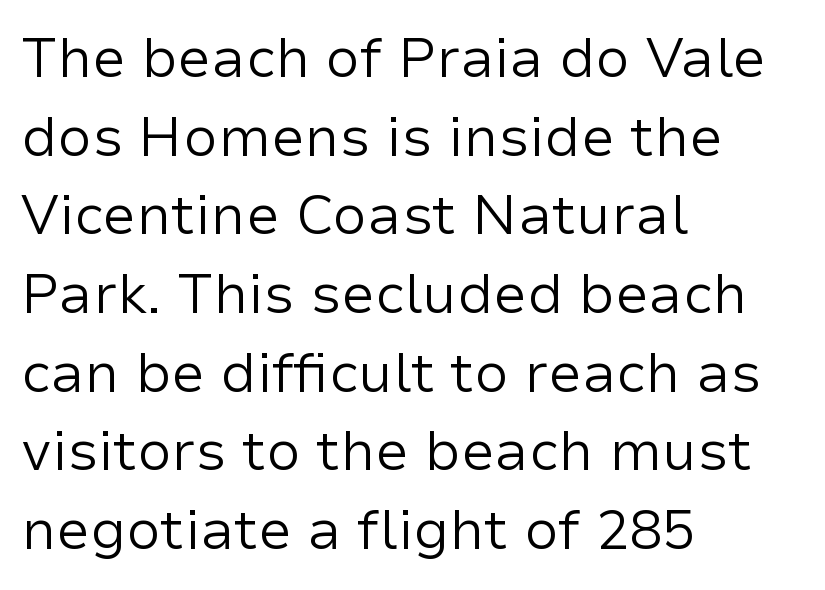
Q: Is the text bold? A: No.
Q: Is the text italic (slanted)? A: No, it is upright.
Q: Is the typeface a serif or a sans-serif typeface? A: Sans-serif.
Q: Is the text underlined? A: No.
Q: How is the paragraph aligned? A: Left-aligned.
Q: Is the spacing between letters normal or unusually wide? A: Normal.
Q: Is the spacing between lines tight, normal or loose? A: Normal.
Q: Width (condensed, normal, or wide)? A: Normal.
Q: Stroke contrast? A: Low.
Q: x-height? A: Medium.
Q: Monospaced? A: No.
